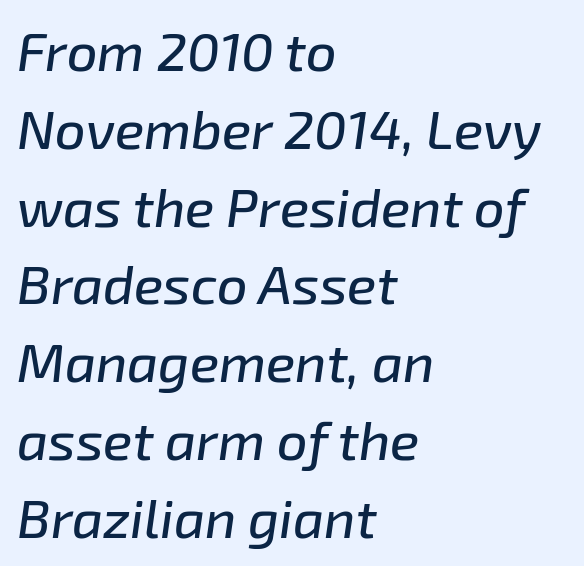
The image shows 54 px text type, italic (leaning right); set left-aligned, normal line spacing (1.44x), normal letter spacing, not underlined; low stroke contrast and a medium x-height.
